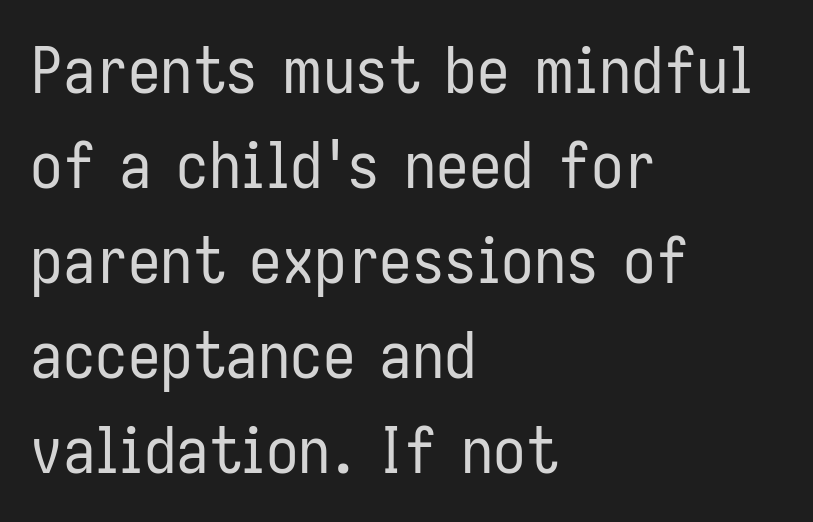
Italic: no, the glyphs are upright roman. Varying glyph widths throughout — classic text-font behaviour. These lines sit exactly where default settings would place them. A quiet, ordinary-to-light weight characterises the typeface.
